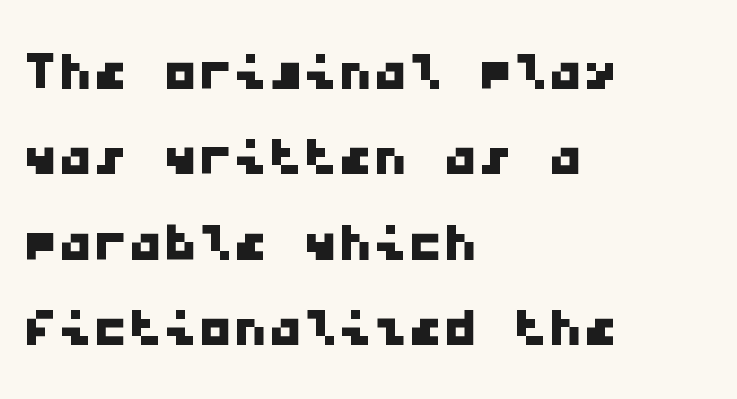
{"serif": "no", "width": "wide", "stroke_contrast": "low", "x_height": "medium", "monospaced": "yes", "underline": "no", "align": "left", "line_spacing_ratio": 1.22, "letter_spacing": "normal", "letter_spacing_em": 0.0, "glyph_px": 70}
